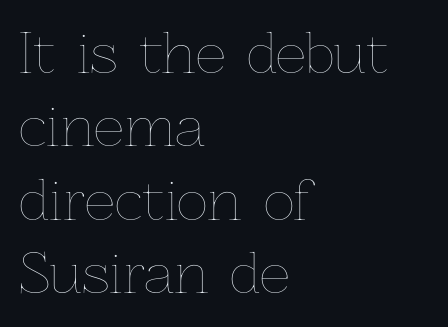
Stems and bowls with no extra thickness — not bold. Rendered with straight, roman letterforms. Layout note: lines flush left. Caption: standard tracking, unaltered. Descender tails drop into unmarked territory. How would I describe the line gaps? Plain and ordinary.
